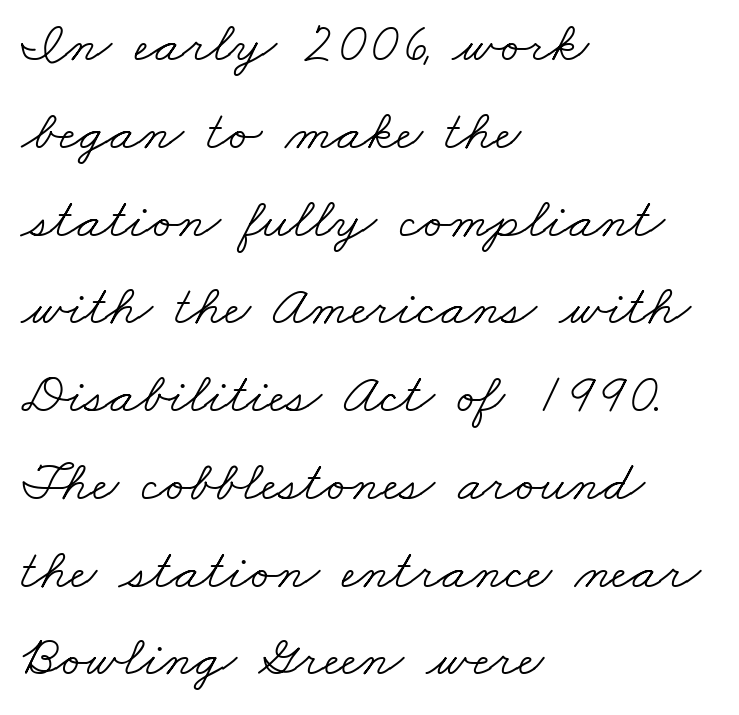
{"serif": "yes", "bold": "no", "weight": "light", "width": "wide", "stroke_contrast": "low", "x_height": "small", "monospaced": "no", "underline": "no", "align": "left", "line_spacing": "normal", "line_spacing_ratio": 1.54, "letter_spacing": "normal", "letter_spacing_em": 0.0, "glyph_px": 57}
